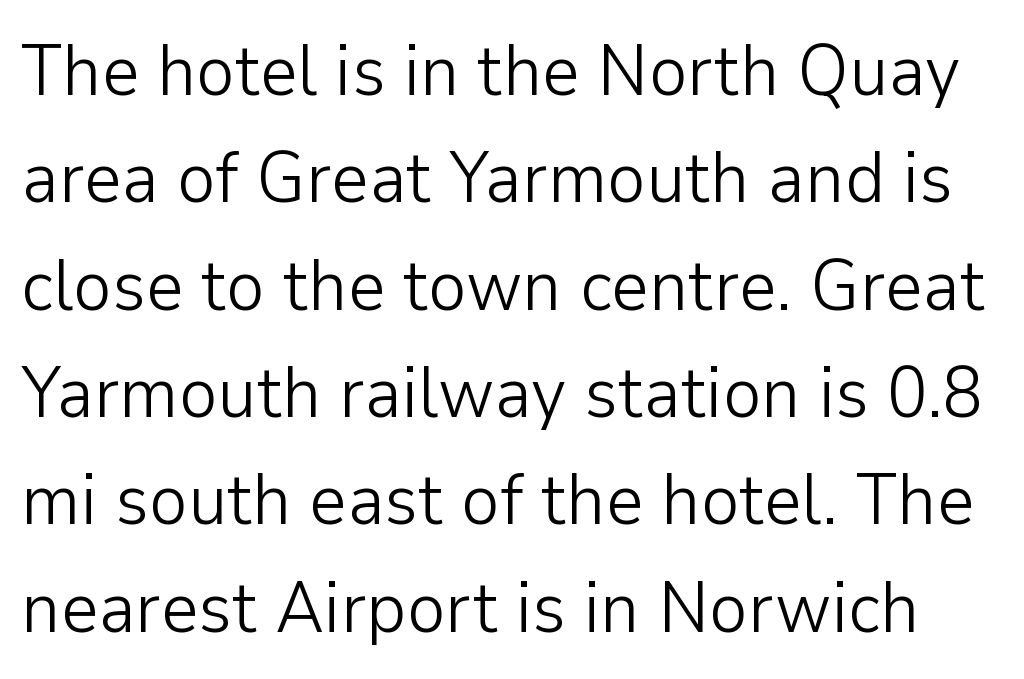
Q: Is the text bold? A: No.
Q: Is the text italic (slanted)? A: No, it is upright.
Q: Is the typeface a serif or a sans-serif typeface? A: Sans-serif.
Q: Is the text underlined? A: No.
Q: Is the spacing between letters normal or unusually wide? A: Normal.
Q: Is the spacing between lines tight, normal or loose? A: Normal.
Q: Width (condensed, normal, or wide)? A: Normal.
Q: Stroke contrast? A: Low.
Q: x-height? A: Medium.
Q: Monospaced? A: No.
